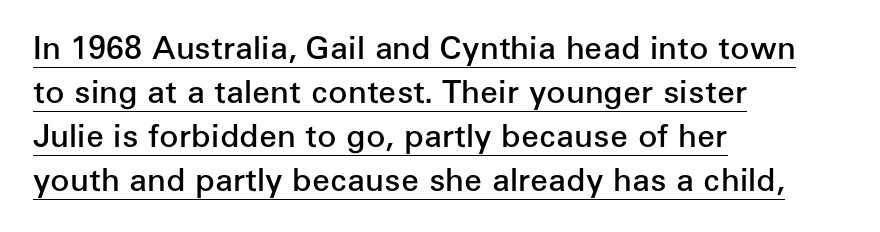
{"serif": "no", "italic": "no", "bold": "semi", "weight": "semibold", "width": "normal", "stroke_contrast": "low", "x_height": "medium", "monospaced": "no", "underline": "yes", "align": "left", "line_spacing": "normal", "line_spacing_ratio": 1.38, "letter_spacing": "normal", "letter_spacing_em": 0.0, "glyph_px": 32}
